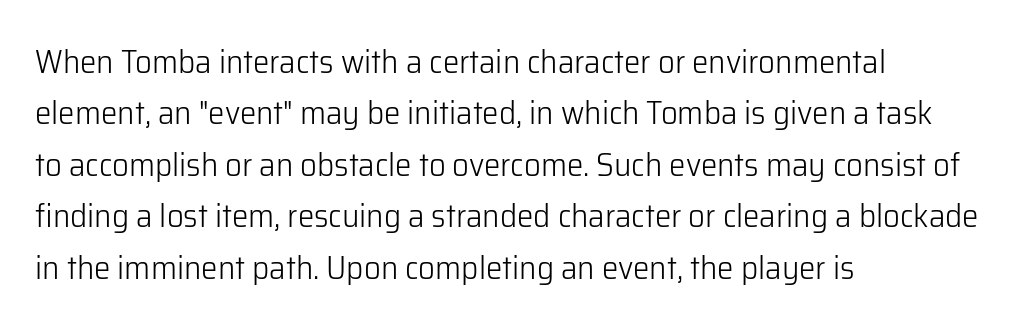
The face used here is proportionally spaced, like ordinary book or web type. The typeface chosen for these lines omits serifs. The passage shown is not bold in any degree. A clean baseline with only descenders dipping below it. The setting favours the left margin, as ordinary paragraphs usually do.
